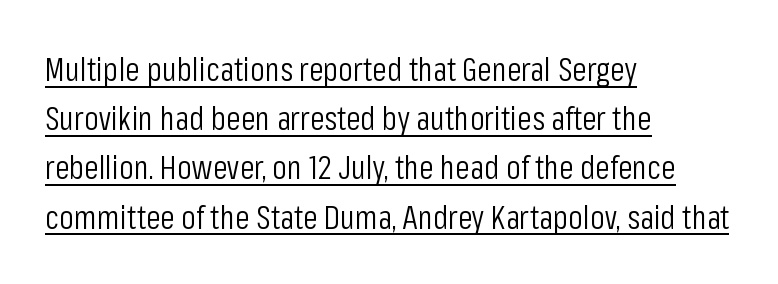
{"serif": "no", "italic": "no", "bold": "no", "weight": "light", "width": "condensed", "stroke_contrast": "low", "x_height": "medium", "monospaced": "no", "underline": "yes", "align": "left", "line_spacing": "normal", "line_spacing_ratio": 1.49, "letter_spacing": "normal", "letter_spacing_em": 0.0, "glyph_px": 33}
